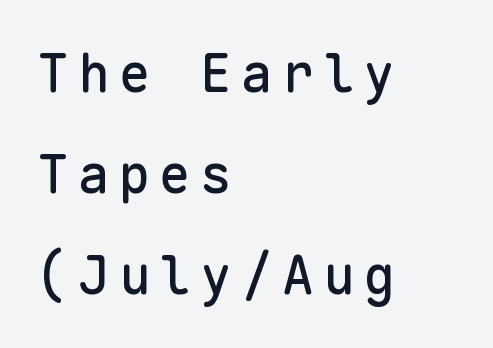
The type family on display is of the sans-serif kind. The letters march in equal steps, a hallmark of fixed-pitch type. These lines are set flush left with a ragged right edge. Only glyphs here, with clear space below each row.
